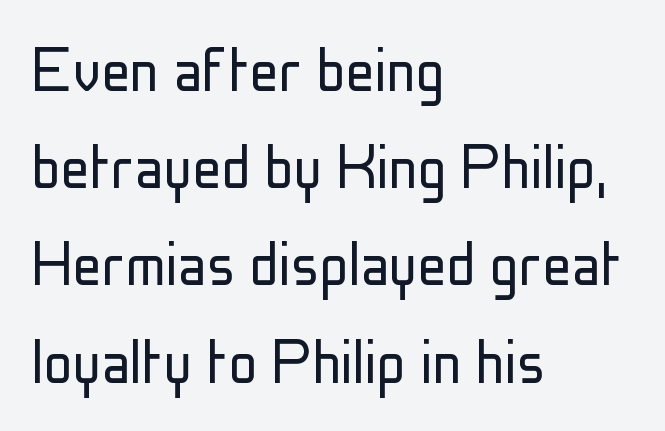
{"serif": "no", "italic": "no", "bold": "no", "weight": "light", "width": "condensed", "stroke_contrast": "low", "x_height": "medium", "monospaced": "no", "underline": "no", "align": "left", "line_spacing": "normal", "line_spacing_ratio": 1.35, "letter_spacing": "normal", "letter_spacing_em": 0.0, "glyph_px": 72}
